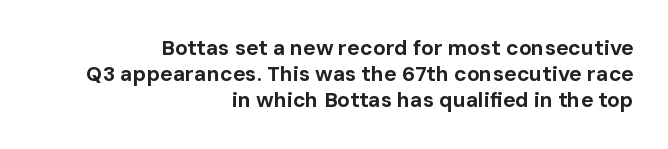
{"italic": "no", "bold": "yes", "underline": "no", "align": "right", "line_spacing": "normal", "line_spacing_ratio": 1.25, "letter_spacing": "normal", "letter_spacing_em": 0.0, "glyph_px": 21}
